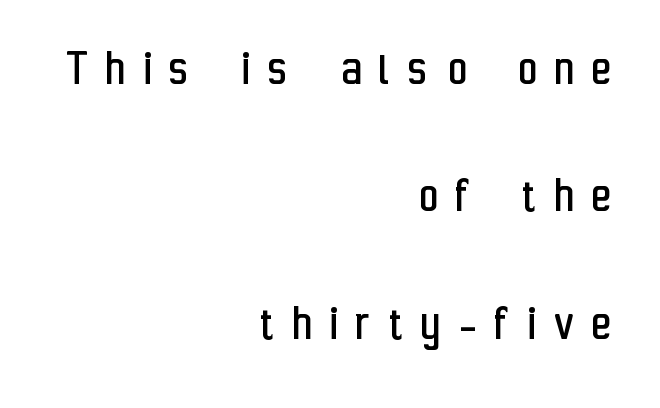
{"serif": "no", "italic": "no", "bold": "no", "weight": "regular", "width": "condensed", "stroke_contrast": "low", "x_height": "medium", "monospaced": "no", "underline": "no", "align": "right", "line_spacing": "loose", "line_spacing_ratio": 2.45, "letter_spacing": "wide", "letter_spacing_em": 0.36, "glyph_px": 52}
